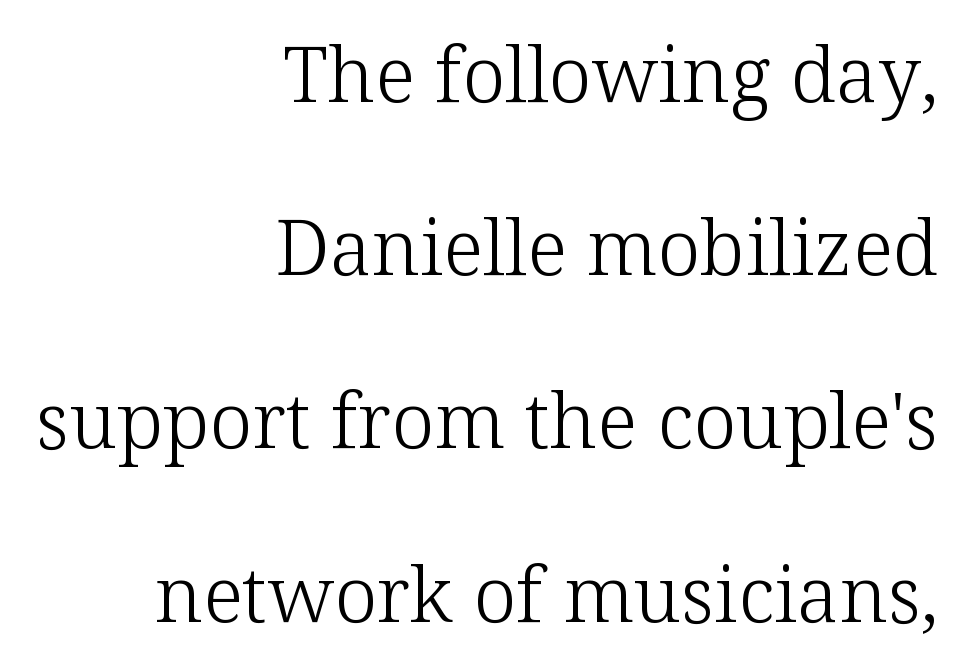
Looks like regular typesetting: each glyph gets only the width it needs. Rendered with straight, roman letterforms. Rows of type keep a wide berth in the vertical direction. No extra tracking has been applied to these lines.
